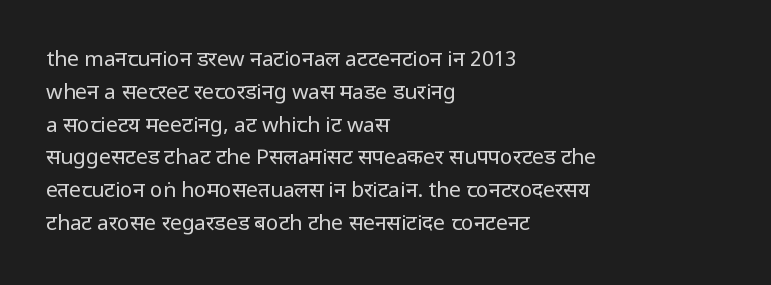
The image shows 21 px text type, upright; set left-aligned, normal line spacing (1.56x), normal letter spacing, not underlined.
